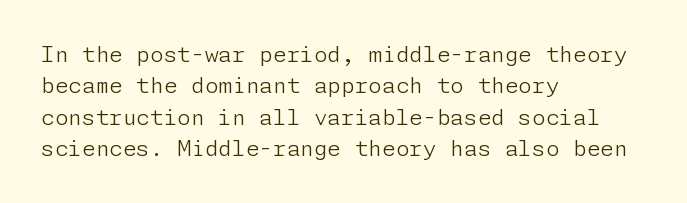
Q: Is the text bold? A: No.
Q: Is the text italic (slanted)? A: No, it is upright.
Q: Is the text underlined? A: No.
Q: How is the paragraph aligned? A: Left-aligned.
Q: Is the spacing between letters normal or unusually wide? A: Normal.
Q: Is the spacing between lines tight, normal or loose? A: Normal.
